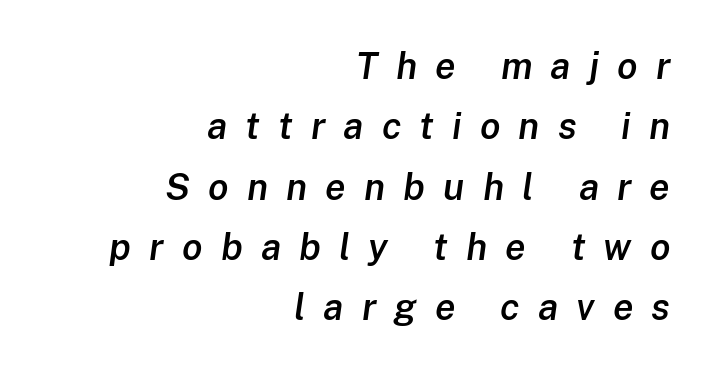
{"italic": "yes", "lean": "right", "slant_degrees": 8, "bold": "semi", "weight": "semibold", "width": "normal", "stroke_contrast": "low", "x_height": "medium", "monospaced": "no", "underline": "no", "align": "right", "line_spacing": "normal", "line_spacing_ratio": 1.63, "letter_spacing": "wide", "letter_spacing_em": 0.49, "glyph_px": 37}
